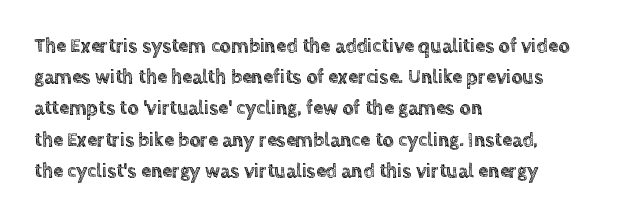
You could call the tracking neutral — neither tight nor loose. No italicization has been applied; the sample stays upright. Just letters on the line, the space beneath them empty. Compared with typical paragraphs, the rows here are spaced about the same.
